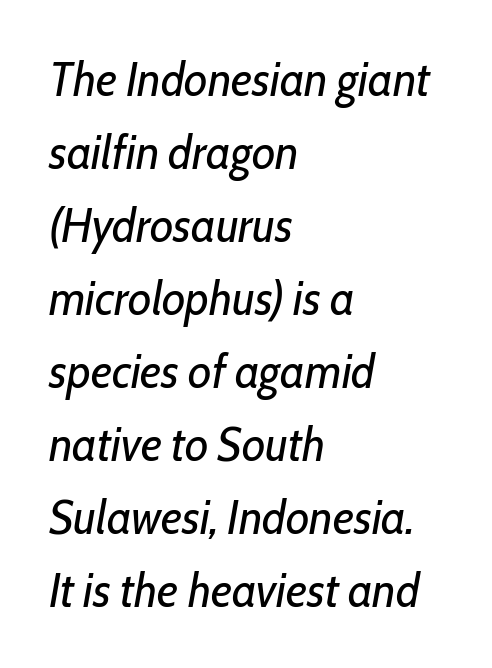
{"italic": "yes", "lean": "right", "slant_degrees": 10, "bold": "no", "weight": "regular", "width": "condensed", "stroke_contrast": "low", "x_height": "medium", "monospaced": "no", "underline": "no", "align": "left", "line_spacing": "normal", "line_spacing_ratio": 1.52, "letter_spacing": "normal", "letter_spacing_em": 0.0, "glyph_px": 48}
